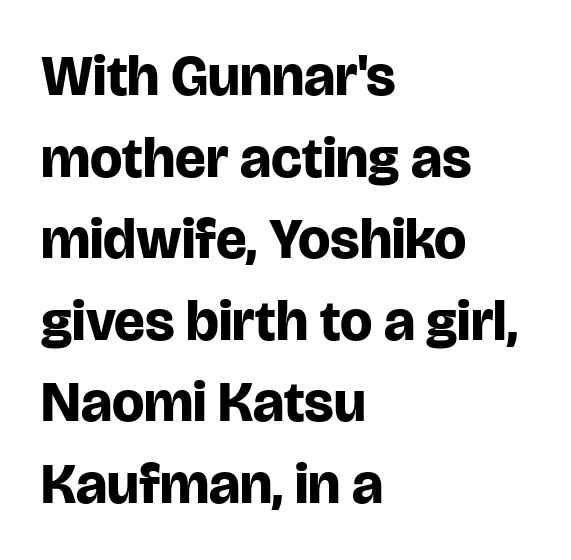
{"serif": "no", "italic": "no", "bold": "yes", "weight": "bold", "width": "normal", "stroke_contrast": "low", "x_height": "large", "monospaced": "no", "underline": "no", "align": "left", "line_spacing": "normal", "line_spacing_ratio": 1.43, "letter_spacing": "normal", "letter_spacing_em": 0.0, "glyph_px": 57}
